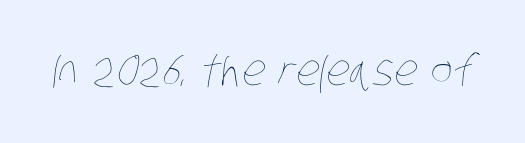
Q: Is the text bold? A: No.
Q: Is the text underlined? A: No.
Q: Is the spacing between letters normal or unusually wide? A: Normal.
Q: Width (condensed, normal, or wide)? A: Condensed.
Q: Stroke contrast? A: Low.
Q: x-height? A: Large.
Q: Monospaced? A: No.
